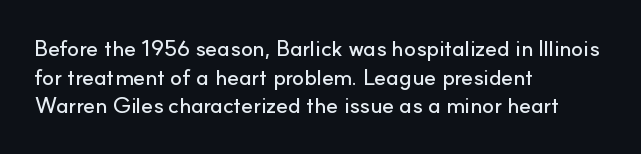
The image shows 22 px text type, upright; set left-aligned, normal line spacing (1.3x), normal letter spacing, not underlined.
